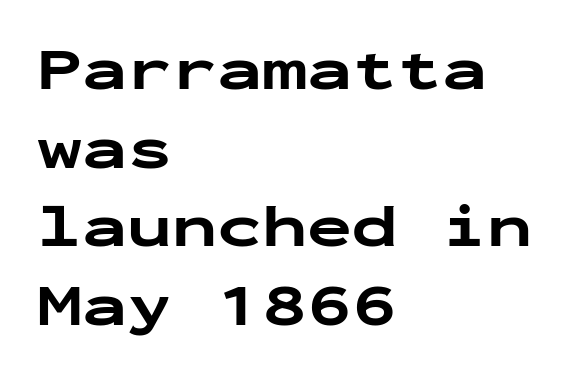
The image shows 60 px bold, wide sans-serif type, upright, monospaced; set left-aligned, normal line spacing (1.31x), normal letter spacing, not underlined; low stroke contrast and a medium x-height.
